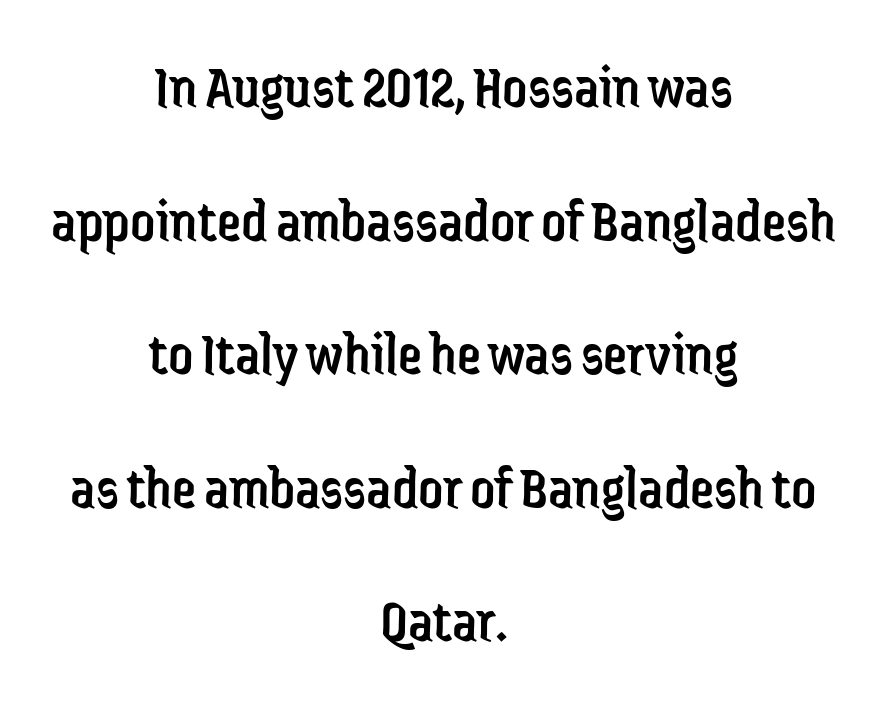
Q: Is the text bold? A: No.
Q: Is the text italic (slanted)? A: No, it is upright.
Q: Is the typeface a serif or a sans-serif typeface? A: Sans-serif.
Q: Is the text underlined? A: No.
Q: How is the paragraph aligned? A: Centered.
Q: Is the spacing between letters normal or unusually wide? A: Normal.
Q: Is the spacing between lines tight, normal or loose? A: Loose.
Q: Width (condensed, normal, or wide)? A: Condensed.
Q: Stroke contrast? A: Low.
Q: x-height? A: Medium.
Q: Monospaced? A: No.
